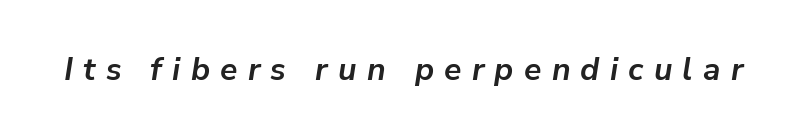
{"italic": "yes", "lean": "right", "slant_degrees": 9, "bold": "yes", "weight": "semibold", "width": "normal", "stroke_contrast": "low", "x_height": "medium", "monospaced": "no", "underline": "no", "letter_spacing": "wide", "letter_spacing_em": 0.32, "glyph_px": 32}
